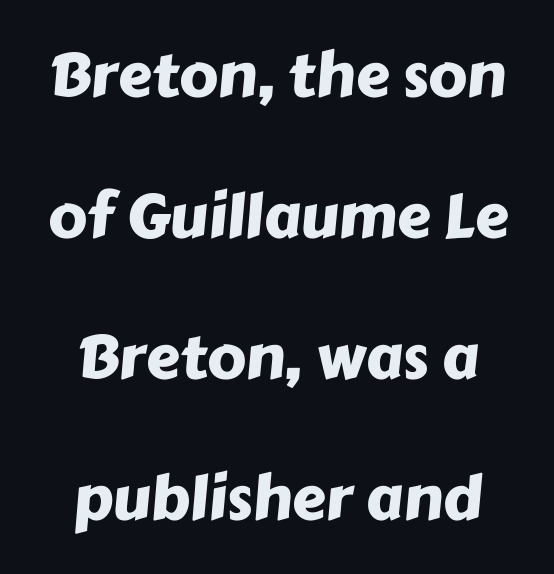
Q: Is the typeface a serif or a sans-serif typeface? A: Sans-serif.
Q: Is the text underlined? A: No.
Q: How is the paragraph aligned? A: Centered.
Q: Is the spacing between letters normal or unusually wide? A: Normal.
Q: Is the spacing between lines tight, normal or loose? A: Loose.
Q: Width (condensed, normal, or wide)? A: Normal.
Q: Stroke contrast? A: Low.
Q: x-height? A: Medium.
Q: Monospaced? A: No.
